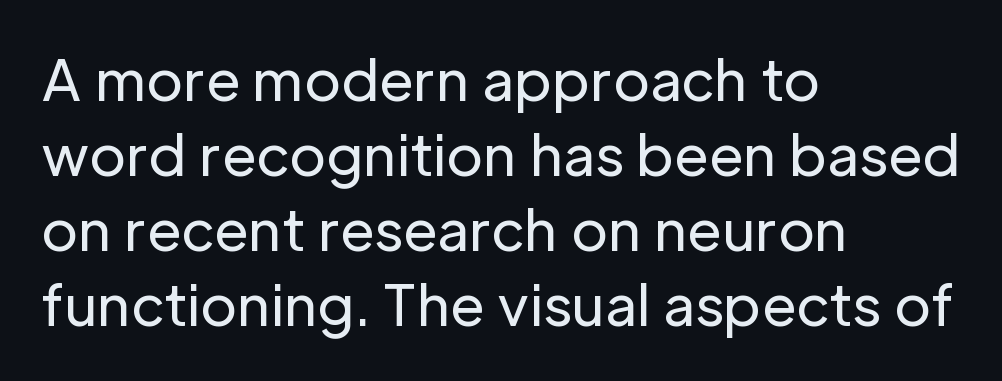
The image shows 56 px regular-weight sans-serif type, upright; set left-aligned, normal line spacing (1.34x), normal letter spacing, not underlined; low stroke contrast and a medium x-height.
